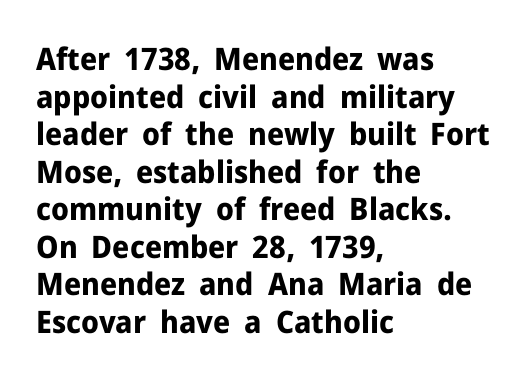
The image shows 31 px bold sans-serif type, upright; set left-aligned, line spacing 1.21x, normal letter spacing, not underlined; low stroke contrast and a medium x-height.
